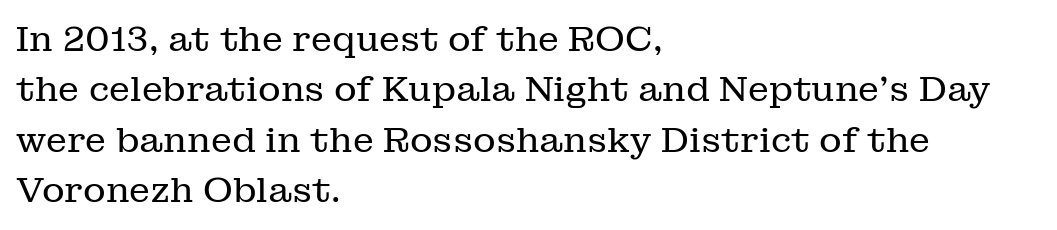
This sample uses an upright cut, with every glyph sitting square on the baseline. Casual observation: everything's shoved over to the left. This sample uses a serif face. Compared with typical body copy, the letter spacing here is the same.
